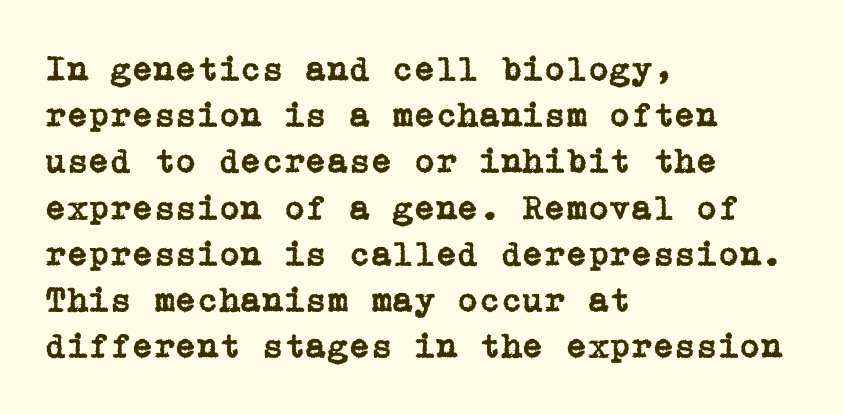
The image shows 35 px serif type, upright; set left-aligned, normal line spacing (1.32x), normal letter spacing, not underlined; low stroke contrast and a medium x-height.
